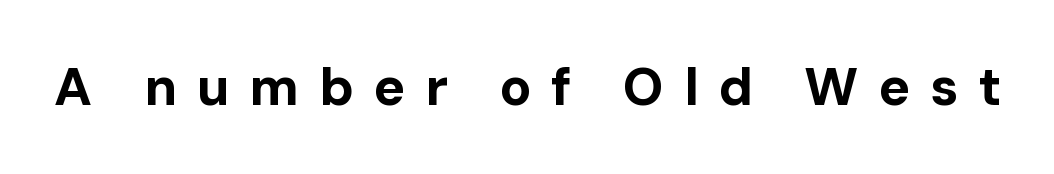
Q: Is the text bold? A: Yes.
Q: Is the text italic (slanted)? A: No, it is upright.
Q: Is the typeface a serif or a sans-serif typeface? A: Sans-serif.
Q: Is the text underlined? A: No.
Q: Is the spacing between letters normal or unusually wide? A: Unusually wide.
Q: Width (condensed, normal, or wide)? A: Normal.
Q: Stroke contrast? A: Low.
Q: x-height? A: Medium.
Q: Monospaced? A: No.
